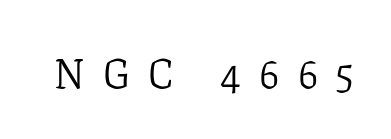
The image shows 41 px light serif type, upright; set unusually wide letter spacing (+0.45 em), not underlined; low stroke contrast and a medium x-height.
